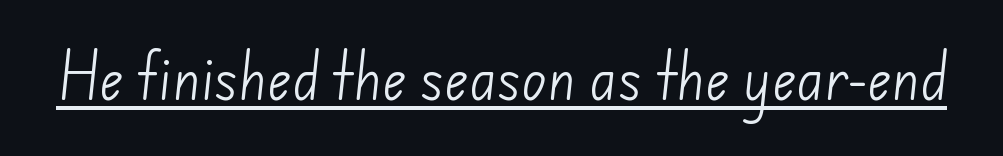
To sum up the face: it is a sans, with no serifs. Think of a printed novel: that variable character pitch is what you see here. Letter spacing: default. Unbolded letterforms with no extra heft. The glyphs are accompanied by a horizontal stroke just below them.
